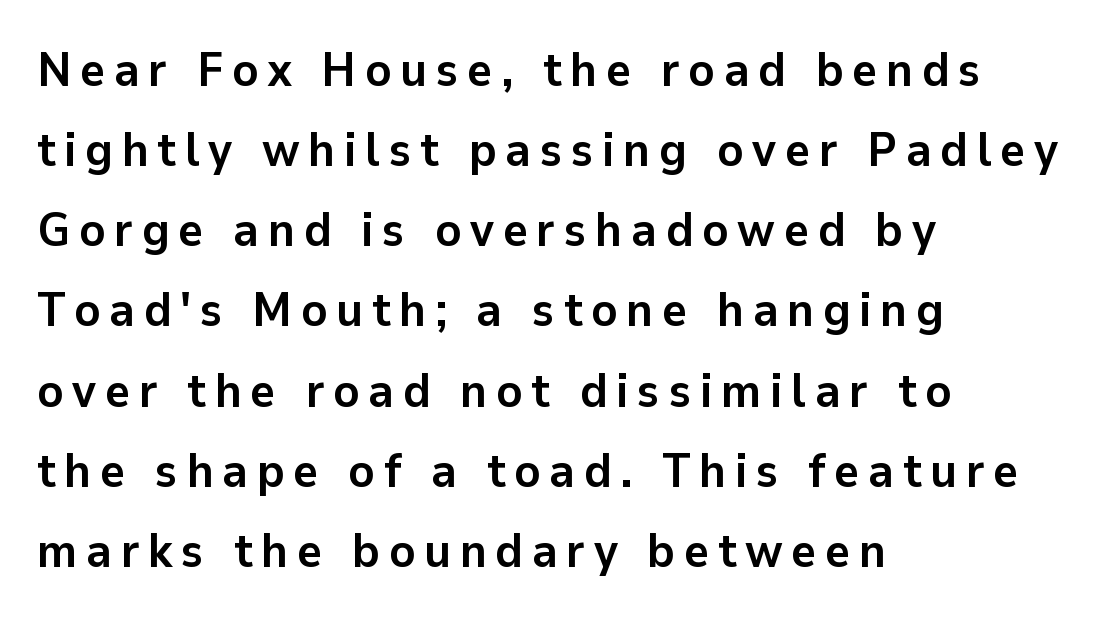
Q: Is the text bold? A: Yes.
Q: Is the text italic (slanted)? A: No, it is upright.
Q: Is the typeface a serif or a sans-serif typeface? A: Sans-serif.
Q: Is the text underlined? A: No.
Q: How is the paragraph aligned? A: Left-aligned.
Q: Is the spacing between lines tight, normal or loose? A: Normal.
Q: Width (condensed, normal, or wide)? A: Normal.
Q: Stroke contrast? A: Low.
Q: x-height? A: Medium.
Q: Monospaced? A: No.
